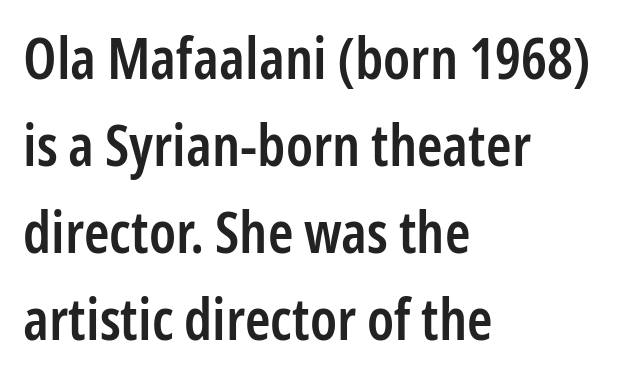
The image shows 58 px semibold, condensed sans-serif type, upright; set left-aligned, normal line spacing (1.5x), normal letter spacing, not underlined; low stroke contrast and a medium x-height.
